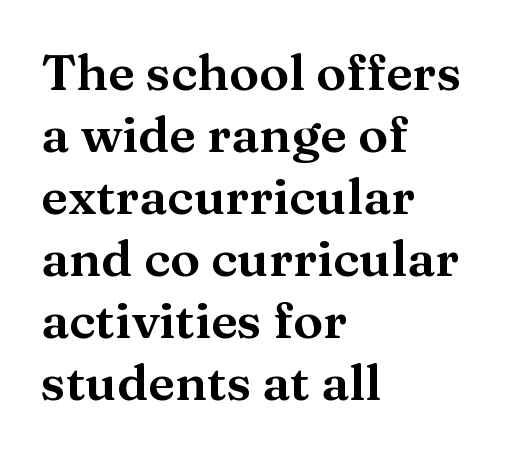
Q: Is the text italic (slanted)? A: No, it is upright.
Q: Is the typeface a serif or a sans-serif typeface? A: Serif.
Q: Is the text underlined? A: No.
Q: How is the paragraph aligned? A: Left-aligned.
Q: Is the spacing between letters normal or unusually wide? A: Normal.
Q: Width (condensed, normal, or wide)? A: Wide.
Q: Stroke contrast? A: Medium.
Q: x-height? A: Medium.
Q: Monospaced? A: No.
